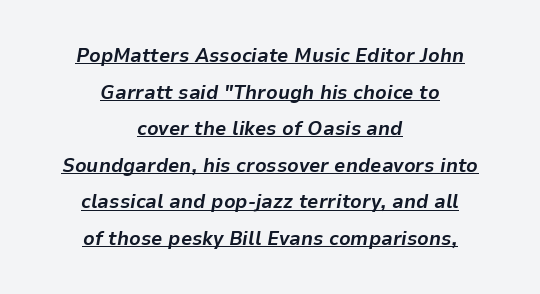
{"italic": "yes", "lean": "right", "slant_degrees": 9, "bold": "yes", "underline": "yes", "align": "center", "line_spacing_ratio": 1.83, "letter_spacing": "normal", "letter_spacing_em": 0.0, "glyph_px": 20}
